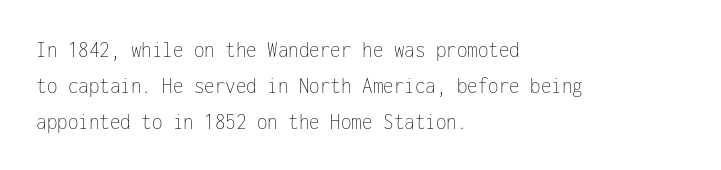
Q: Is the text bold? A: No.
Q: Is the text italic (slanted)? A: No, it is upright.
Q: Is the text underlined? A: No.
Q: How is the paragraph aligned? A: Left-aligned.
Q: Is the spacing between letters normal or unusually wide? A: Normal.
Q: Is the spacing between lines tight, normal or loose? A: Normal.
